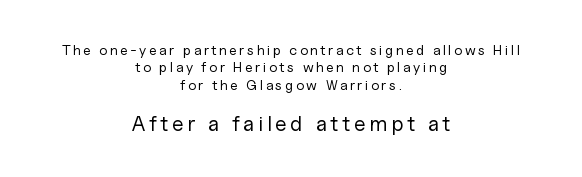
The image shows 21 px text type, upright; set centered, line spacing 1.24x, not underlined; the second (bottom) block is 1.5x larger.
